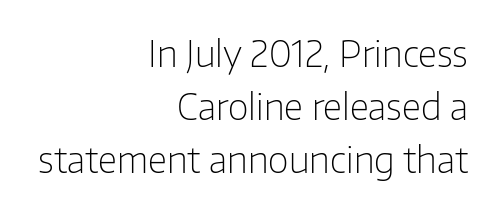
{"serif": "no", "italic": "no", "bold": "no", "weight": "light", "width": "normal", "stroke_contrast": "low", "x_height": "medium", "monospaced": "no", "underline": "no", "align": "right", "line_spacing": "normal", "line_spacing_ratio": 1.47, "letter_spacing": "normal", "letter_spacing_em": 0.0, "glyph_px": 36}
